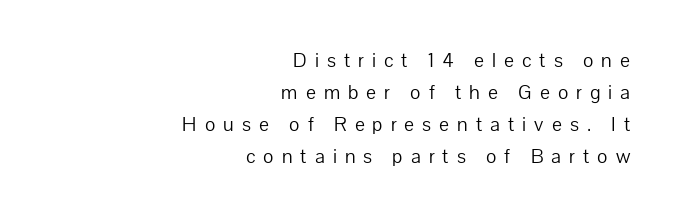
Q: Is the text bold? A: No.
Q: Is the text italic (slanted)? A: No, it is upright.
Q: Is the text underlined? A: No.
Q: How is the paragraph aligned? A: Right-aligned.
Q: Is the spacing between letters normal or unusually wide? A: Unusually wide.
Q: Is the spacing between lines tight, normal or loose? A: Normal.
